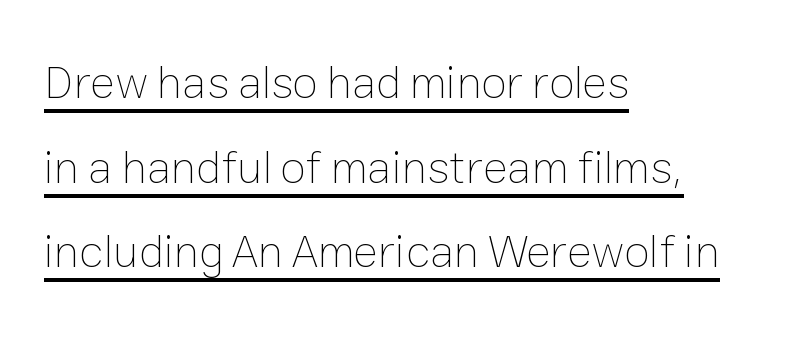
The image shows 46 px thin type, upright; set left-aligned, line spacing 1.84x, normal letter spacing, underlined; low stroke contrast and a medium x-height.
